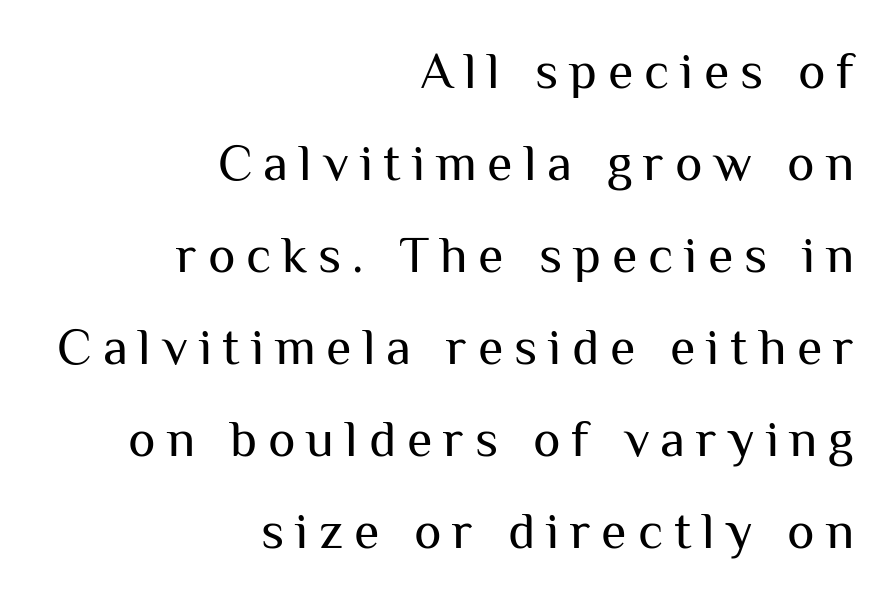
Q: Is the text bold? A: No.
Q: Is the text italic (slanted)? A: No, it is upright.
Q: Is the typeface a serif or a sans-serif typeface? A: Sans-serif.
Q: Is the text underlined? A: No.
Q: How is the paragraph aligned? A: Right-aligned.
Q: Is the spacing between letters normal or unusually wide? A: Unusually wide.
Q: Width (condensed, normal, or wide)? A: Normal.
Q: Stroke contrast? A: Medium.
Q: x-height? A: Medium.
Q: Monospaced? A: No.
